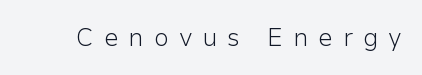
The image shows 25 px text type, upright; set unusually wide letter spacing (+0.39 em), not underlined.
